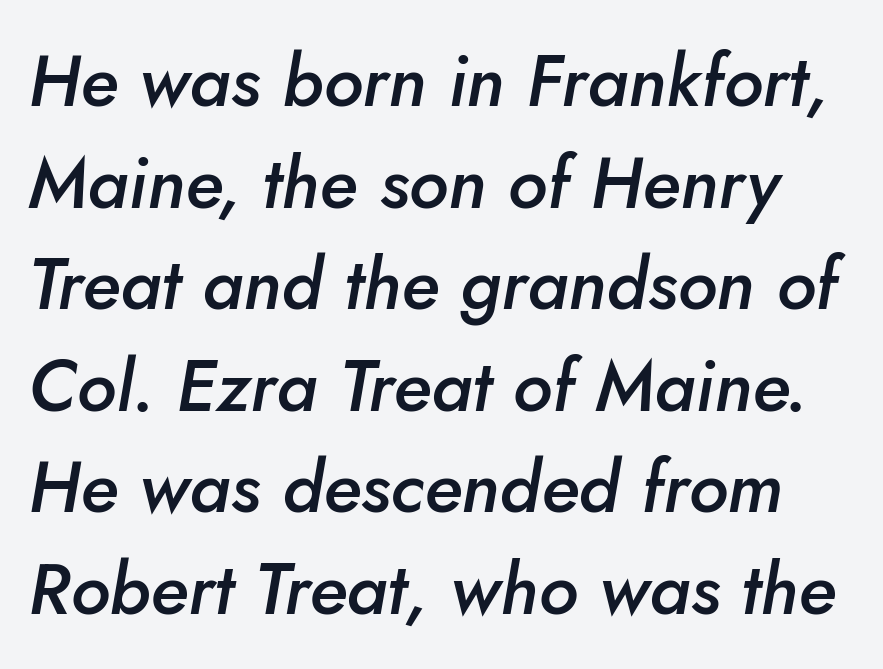
The image shows 72 px semibold type, italic (leaning right); set normal line spacing (1.41x), normal letter spacing, not underlined; low stroke contrast and a small x-height.
